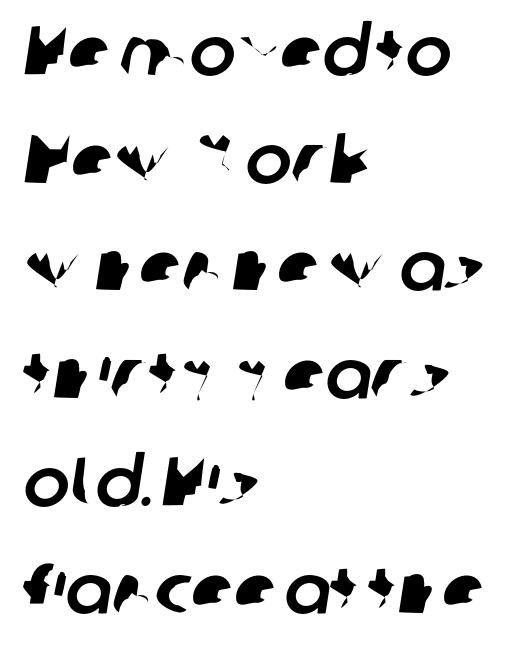
The space between consecutive lines is moderate. Tracking here is standard; glyphs follow each other at the usual distance. Proportional: the letters do not fall into vertical columns. Descenders are the only things crossing below the line.
